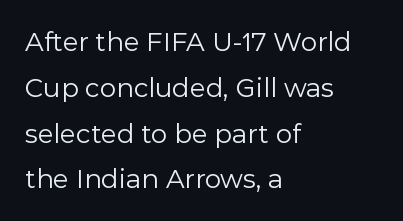
Heft: none added — not bold. This rendering features lettering with no underline. Spacing between characters is what you'd get straight out of the box. One-word summary of the alignment: left.
